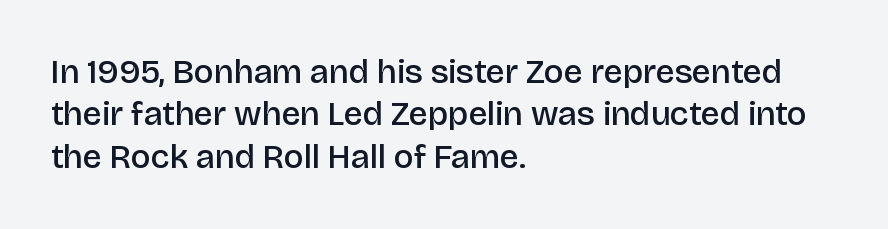
{"serif": "no", "italic": "no", "bold": "semi", "weight": "semibold", "width": "normal", "stroke_contrast": "low", "x_height": "large", "monospaced": "no", "underline": "no", "align": "left", "line_spacing": "normal", "line_spacing_ratio": 1.25, "letter_spacing": "normal", "letter_spacing_em": 0.0, "glyph_px": 34}
